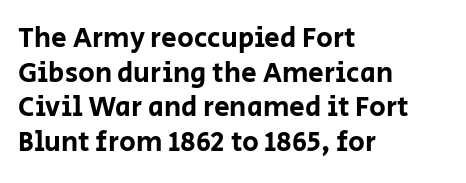
{"serif": "no", "italic": "no", "width": "normal", "stroke_contrast": "low", "x_height": "large", "monospaced": "no", "underline": "no", "align": "left", "line_spacing_ratio": 1.24, "letter_spacing": "normal", "letter_spacing_em": 0.0, "glyph_px": 28}
